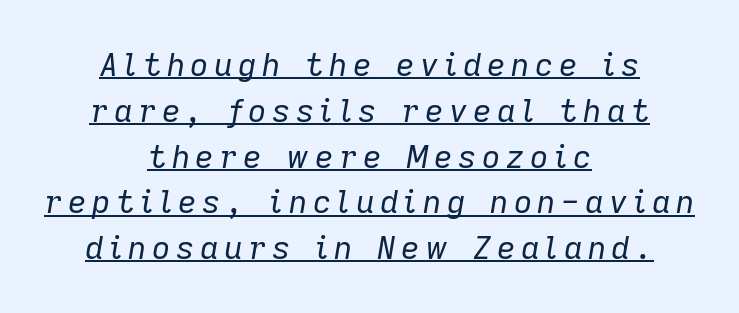
{"italic": "yes", "lean": "right", "slant_degrees": 9, "bold": "no", "weight": "regular", "width": "normal", "stroke_contrast": "low", "x_height": "medium", "monospaced": "no", "underline": "yes", "align": "center", "line_spacing": "normal", "line_spacing_ratio": 1.43, "glyph_px": 32}
